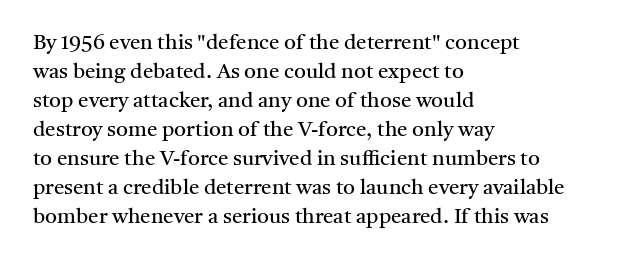
{"italic": "no", "bold": "no", "underline": "no", "align": "left", "line_spacing": "normal", "line_spacing_ratio": 1.38, "letter_spacing": "normal", "letter_spacing_em": 0.0, "glyph_px": 21}
